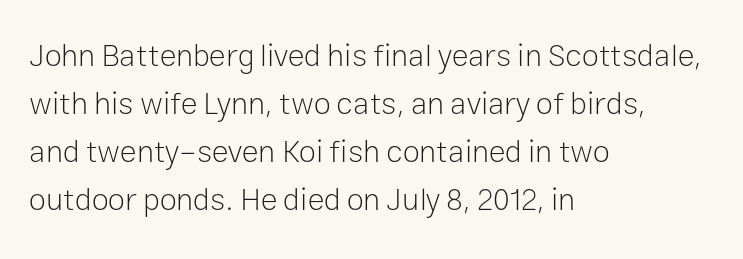
Posture: straight, roman, zero tilt. Is this a heavy cut? Hardly; it is regular or lighter. The passage shown is not underscored anywhere. The rows are spaced the way most documents space them. Spacing verdict: proportional, widths tailored to each character. How are the letters spaced? Ordinarily, with no added tracking.
